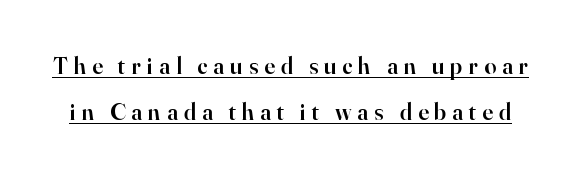
Q: Is the text bold? A: Semi-bold.
Q: Is the text italic (slanted)? A: No, it is upright.
Q: Is the text underlined? A: Yes.
Q: Is the spacing between letters normal or unusually wide? A: Unusually wide.
Q: Is the spacing between lines tight, normal or loose? A: Loose.
